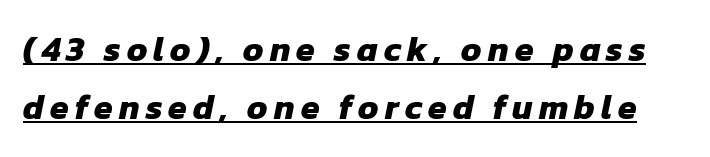
Strokes here are thick enough to call this a true bold. The glyphs in this specimen are sans serif. The letters advance in unequal steps, a hallmark of proportional type. Decoration check: the copy is underlined.
